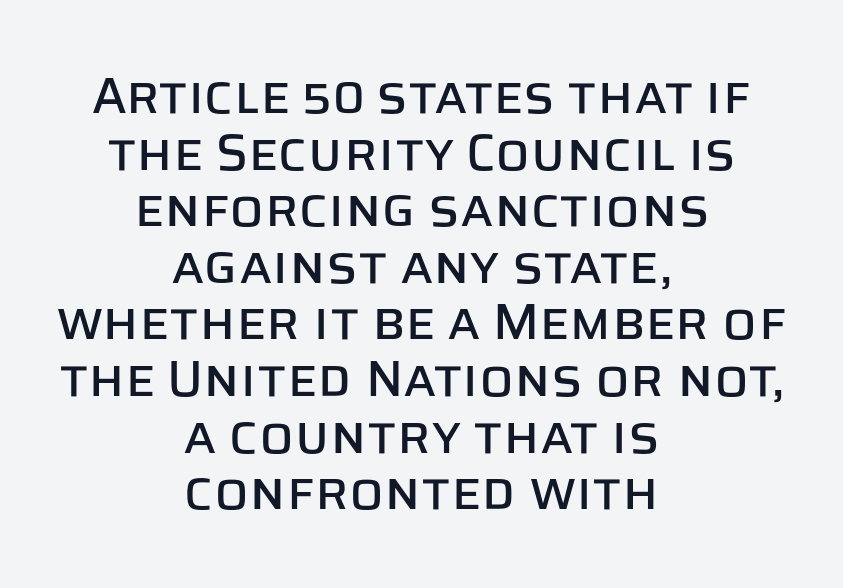
Q: Is the text italic (slanted)? A: No, it is upright.
Q: Is the typeface a serif or a sans-serif typeface? A: Sans-serif.
Q: Is the text underlined? A: No.
Q: How is the paragraph aligned? A: Centered.
Q: Is the spacing between letters normal or unusually wide? A: Normal.
Q: Is the spacing between lines tight, normal or loose? A: Tight.
Q: Width (condensed, normal, or wide)? A: Normal.
Q: Stroke contrast? A: Low.
Q: x-height? A: Large.
Q: Monospaced? A: No.
